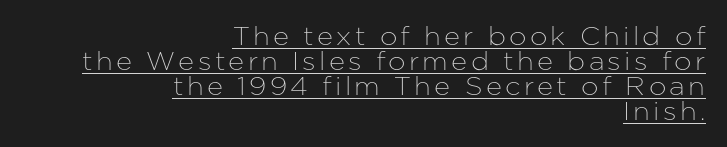
Q: Is the text italic (slanted)? A: No, it is upright.
Q: Is the text underlined? A: Yes.
Q: How is the paragraph aligned? A: Right-aligned.
Q: Is the spacing between lines tight, normal or loose? A: Tight.
